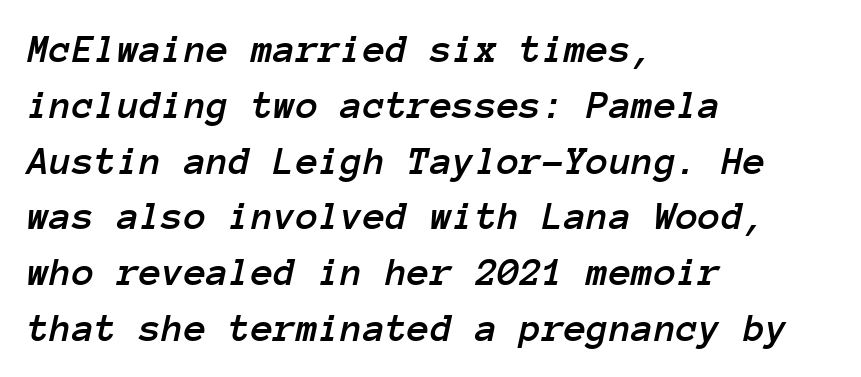
Q: Is the text italic (slanted)? A: Yes, it leans right by about 12 degrees.
Q: Is the text underlined? A: No.
Q: How is the paragraph aligned? A: Left-aligned.
Q: Is the spacing between letters normal or unusually wide? A: Normal.
Q: Is the spacing between lines tight, normal or loose? A: Normal.
Q: Width (condensed, normal, or wide)? A: Normal.
Q: Stroke contrast? A: Low.
Q: x-height? A: Medium.
Q: Monospaced? A: Yes.
